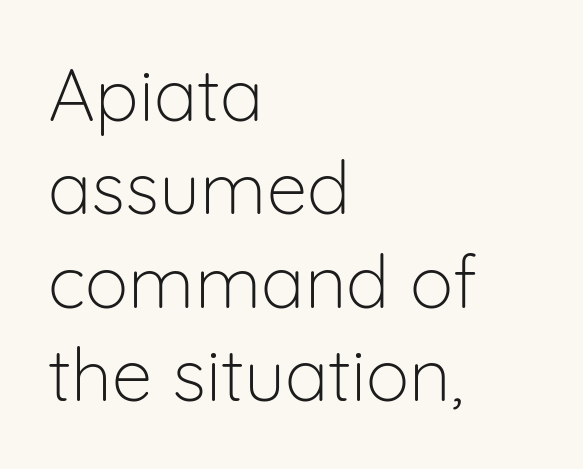
These lines are set flush left with a ragged right edge. What kind of face is this? One without serifs — a sans. Bold? No — there's no thickening of the strokes. This sample uses plain, unmodified letter spacing. How would I describe the line gaps? Plain and ordinary.
